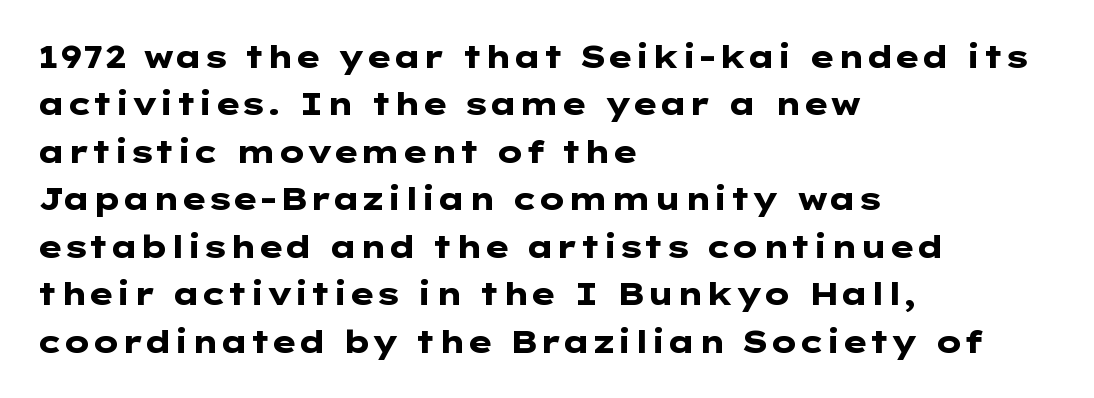
{"serif": "no", "italic": "no", "bold": "yes", "weight": "heavy", "width": "wide", "stroke_contrast": "low", "x_height": "medium", "underline": "no", "align": "left", "line_spacing": "normal", "line_spacing_ratio": 1.53, "letter_spacing": "normal", "letter_spacing_em": 0.0, "glyph_px": 31}
